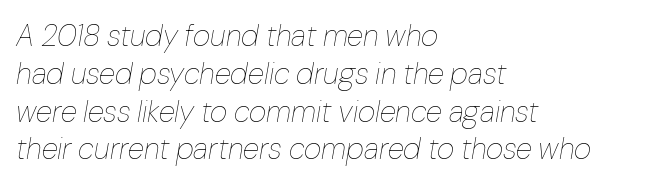
Q: Is the text bold? A: No.
Q: Is the text italic (slanted)? A: Yes, it leans right by about 10 degrees.
Q: Is the text underlined? A: No.
Q: How is the paragraph aligned? A: Left-aligned.
Q: Is the spacing between letters normal or unusually wide? A: Normal.
Q: Is the spacing between lines tight, normal or loose? A: Normal.
Q: Width (condensed, normal, or wide)? A: Normal.
Q: Stroke contrast? A: Low.
Q: x-height? A: Medium.
Q: Monospaced? A: No.
